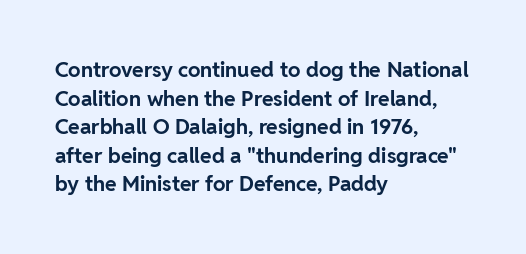
Q: Is the text bold? A: Yes.
Q: Is the text italic (slanted)? A: No, it is upright.
Q: Is the text underlined? A: No.
Q: How is the paragraph aligned? A: Left-aligned.
Q: Is the spacing between letters normal or unusually wide? A: Normal.
Q: Is the spacing between lines tight, normal or loose? A: Normal.
